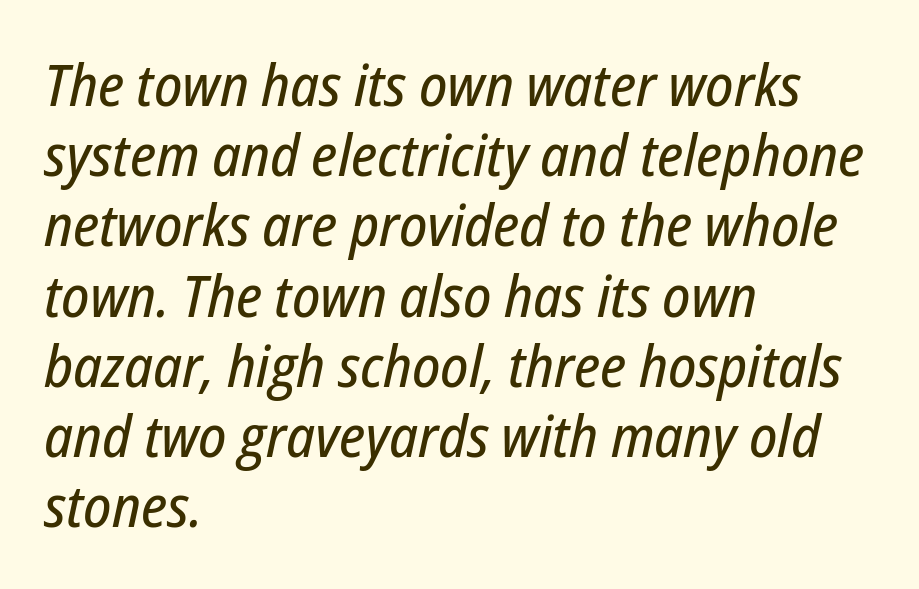
{"italic": "yes", "lean": "right", "slant_degrees": 12, "width": "condensed", "stroke_contrast": "low", "x_height": "medium", "monospaced": "no", "underline": "no", "align": "left", "line_spacing_ratio": 1.21, "letter_spacing": "normal", "letter_spacing_em": 0.0, "glyph_px": 58}
